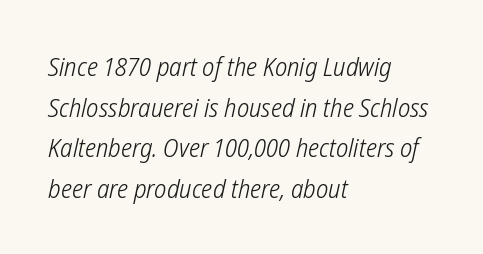
Q: Is the text bold? A: No.
Q: Is the text underlined? A: No.
Q: How is the paragraph aligned? A: Left-aligned.
Q: Is the spacing between letters normal or unusually wide? A: Normal.
Q: Is the spacing between lines tight, normal or loose? A: Normal.
